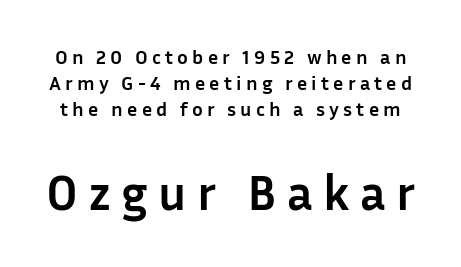
{"serif": "no", "italic": "no", "bold": "yes", "weight": "semibold", "width": "normal", "stroke_contrast": "low", "x_height": "medium", "monospaced": "no", "underline": "no", "line_spacing": "normal", "line_spacing_ratio": 1.29, "letter_spacing": "wide", "letter_spacing_em": 0.21, "larger_block": "second", "size_ratio": 2.5, "glyph_px": 50}
